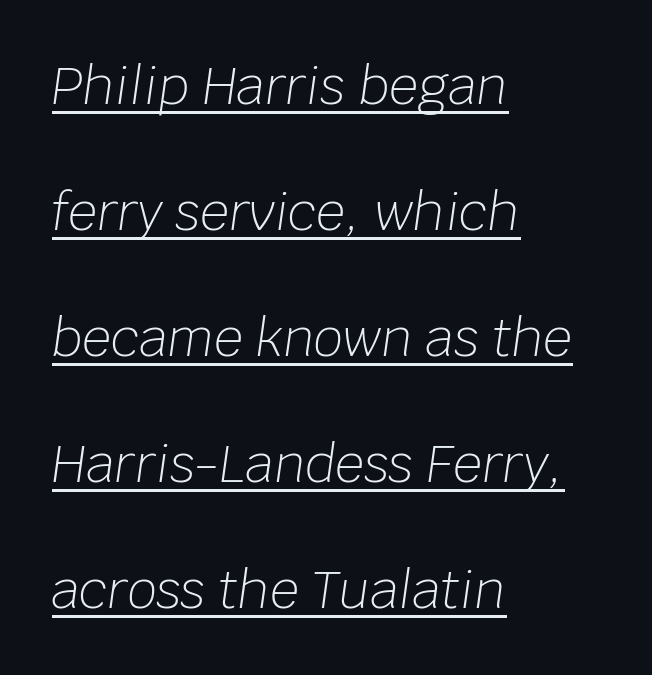
The rendering uses natural spacing where letterforms have individual widths. Line spacing here is loose. The line texture is even and compact thanks to regular tracking. The glyphs look as if they've been sheared to an angle.
